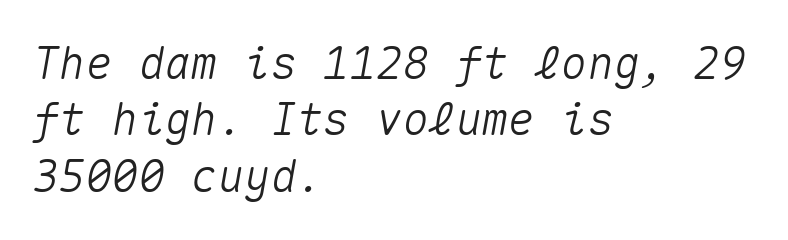
Each row of text sits above clean, open space. The letters sit at their default tracking, neither squeezed nor spread. Monospaced: the letters line up in strict vertical columns. How would I describe the line gaps? Plain and ordinary. In terms of posture, this sample is oblique. A student would call this left alignment; a typographer would say flush left, rag right.
